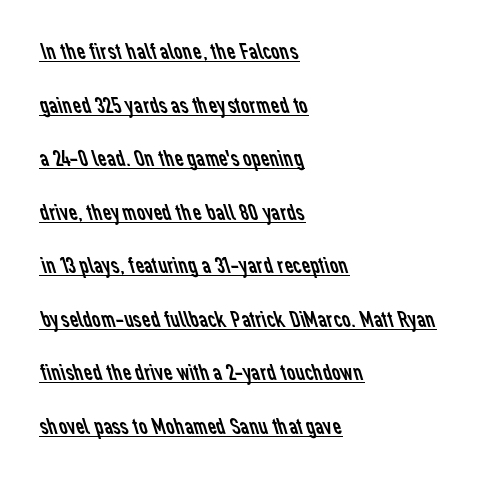
Q: Is the text bold? A: No.
Q: Is the text underlined? A: Yes.
Q: How is the paragraph aligned? A: Left-aligned.
Q: Is the spacing between letters normal or unusually wide? A: Normal.
Q: Is the spacing between lines tight, normal or loose? A: Loose.
